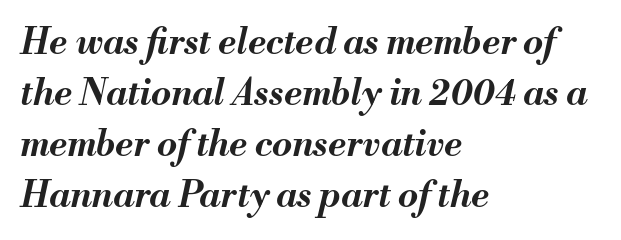
The image shows 36 px bold type, italic (leaning right); set left-aligned, normal line spacing (1.42x), normal letter spacing, not underlined; medium stroke contrast and a small x-height.
